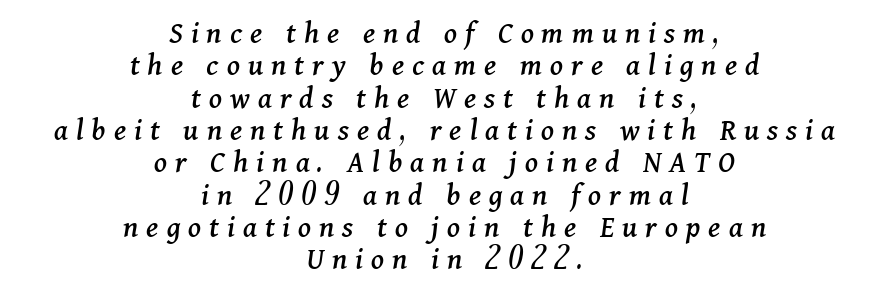
{"serif": "yes", "italic": "yes", "lean": "right", "slant_degrees": 11, "width": "normal", "stroke_contrast": "medium", "x_height": "medium", "monospaced": "no", "underline": "no", "align": "center", "line_spacing": "tight", "line_spacing_ratio": 1.01, "letter_spacing": "wide", "letter_spacing_em": 0.25, "glyph_px": 32}
